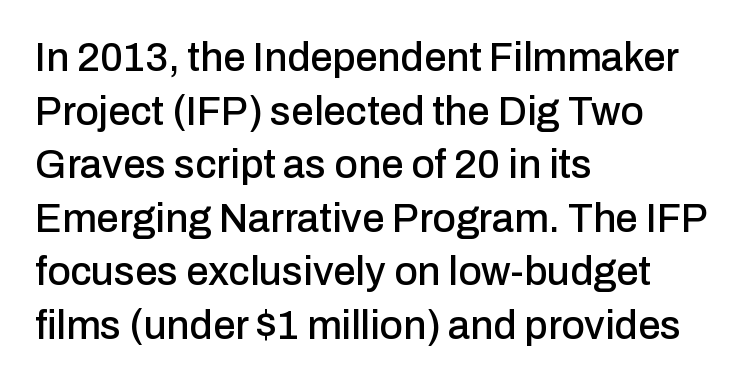
Whoever set this chose a conventional vertical rhythm. A typesetter would mark this as roman, not italic. Anything drawn beneath the words? Only blank space. Grotesque or geometric, the face here clearly has no serifs.
